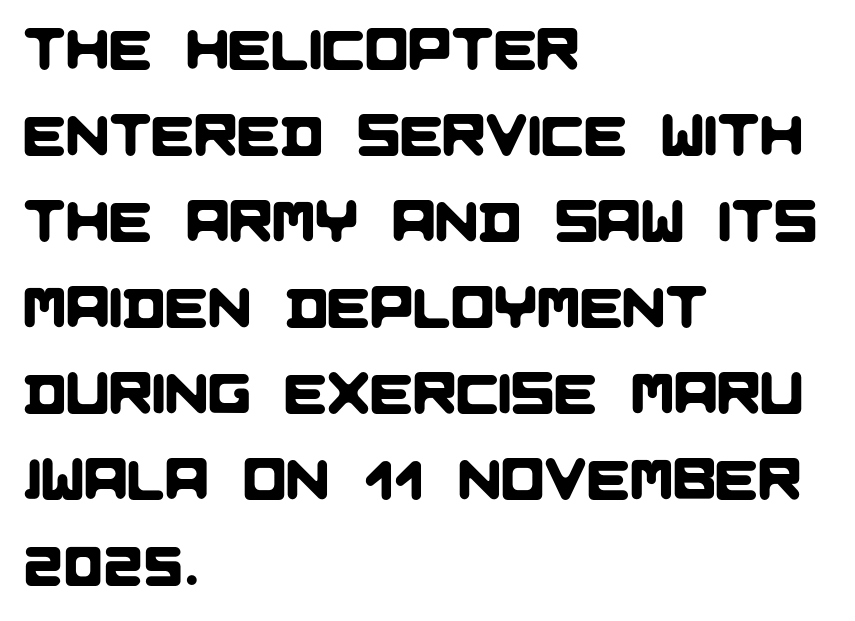
The typesetter chose a ragged-right arrangement here. How are the letters spaced? Ordinarily, with no added tracking. Decoration check: the copy has no underline. Does the type have serifs? No, each stem ends abruptly. A typesetter would call this proportional, since set widths differ per character.
